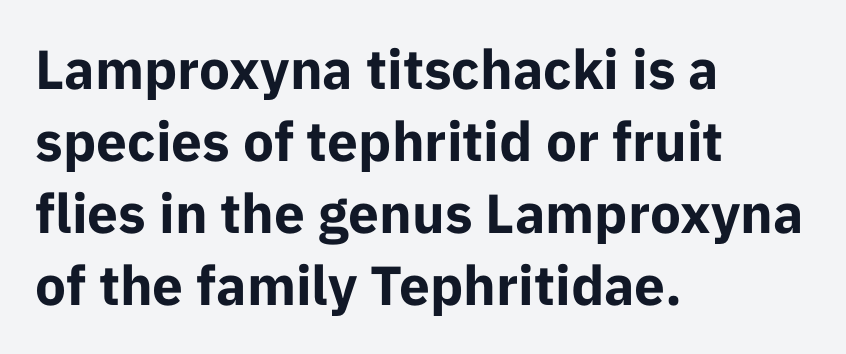
Letterform terminals end flat and unadorned throughout the passage. You'd pick this weight for a headline — it's a proper bold. Bare-footed words on every line. A typesetter would call this leading conventional body-copy spacing.
